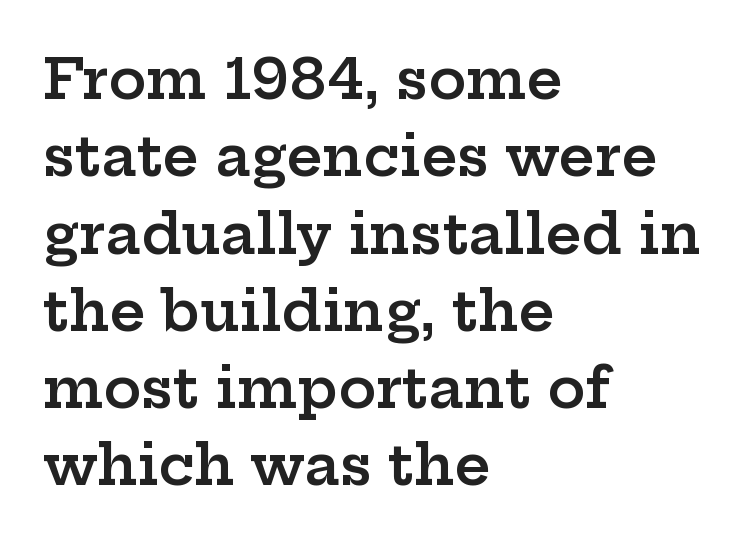
The letters advance in unequal steps, a hallmark of proportional type. The passage shown has conventional tracking throughout. Stems and bowls a touch heavier than normal — semibold. Quick note: not italic, upright. The ragged edge is on the right, which tells us the setting is flush left.
